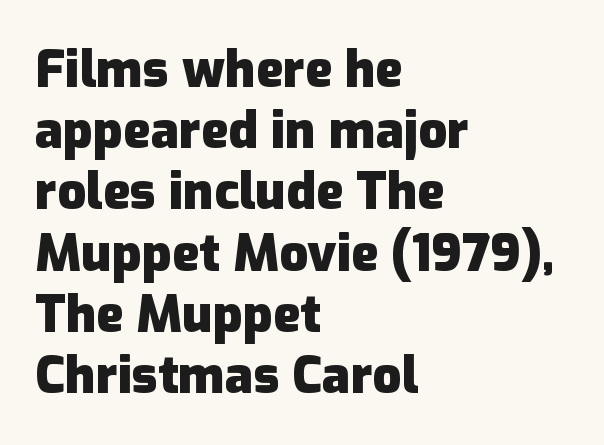
Q: Is the text bold? A: Yes.
Q: Is the text italic (slanted)? A: No, it is upright.
Q: Is the typeface a serif or a sans-serif typeface? A: Sans-serif.
Q: Is the text underlined? A: No.
Q: How is the paragraph aligned? A: Left-aligned.
Q: Is the spacing between letters normal or unusually wide? A: Normal.
Q: Width (condensed, normal, or wide)? A: Normal.
Q: Stroke contrast? A: Low.
Q: x-height? A: Medium.
Q: Monospaced? A: No.
